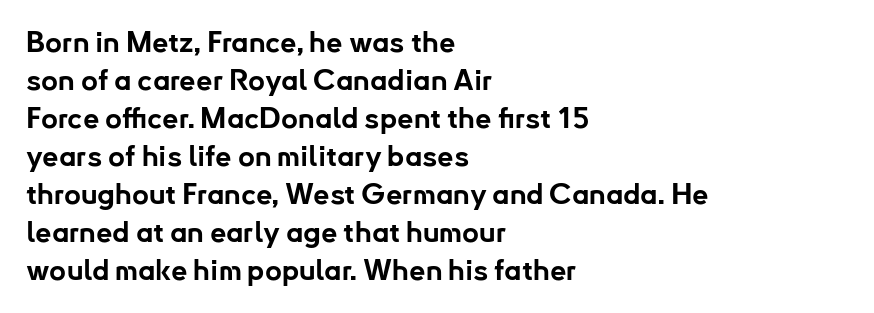
{"serif": "no", "italic": "no", "bold": "yes", "weight": "bold", "width": "normal", "stroke_contrast": "low", "x_height": "small", "monospaced": "no", "underline": "no", "align": "left", "line_spacing": "normal", "line_spacing_ratio": 1.31, "letter_spacing": "normal", "letter_spacing_em": 0.0, "glyph_px": 29}
